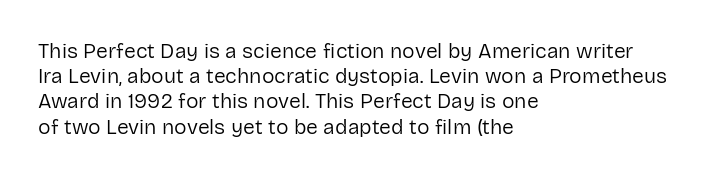
{"italic": "no", "bold": "no", "underline": "no", "align": "left", "line_spacing_ratio": 1.2, "letter_spacing": "normal", "letter_spacing_em": 0.0, "glyph_px": 21}
